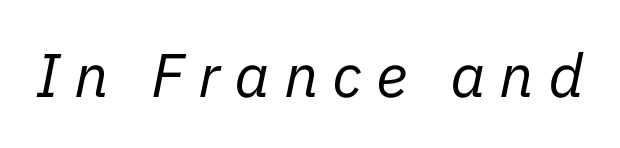
The image shows 61 px regular-weight type, italic (leaning right); set unusually wide letter spacing (+0.23 em), not underlined; low stroke contrast and a medium x-height.
